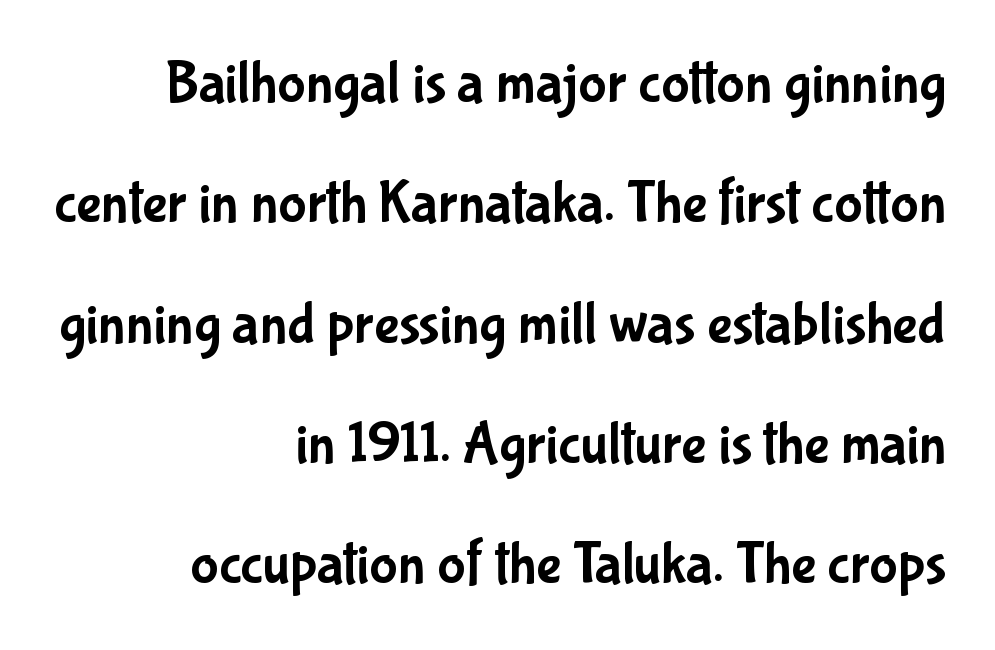
{"serif": "no", "italic": "no", "width": "condensed", "stroke_contrast": "low", "x_height": "medium", "monospaced": "no", "underline": "no", "align": "right", "line_spacing": "loose", "line_spacing_ratio": 2.04, "letter_spacing": "normal", "letter_spacing_em": 0.0, "glyph_px": 59}
